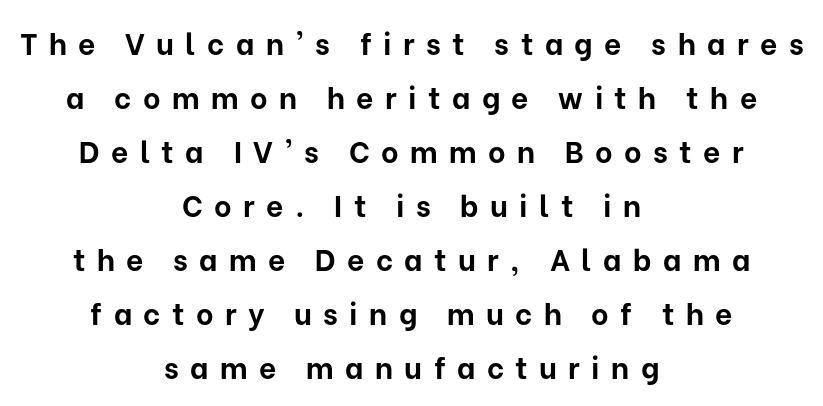
{"serif": "no", "italic": "no", "bold": "yes", "weight": "bold", "width": "normal", "stroke_contrast": "low", "x_height": "medium", "monospaced": "no", "underline": "no", "align": "center", "line_spacing_ratio": 1.8, "letter_spacing": "wide", "letter_spacing_em": 0.38, "glyph_px": 30}
